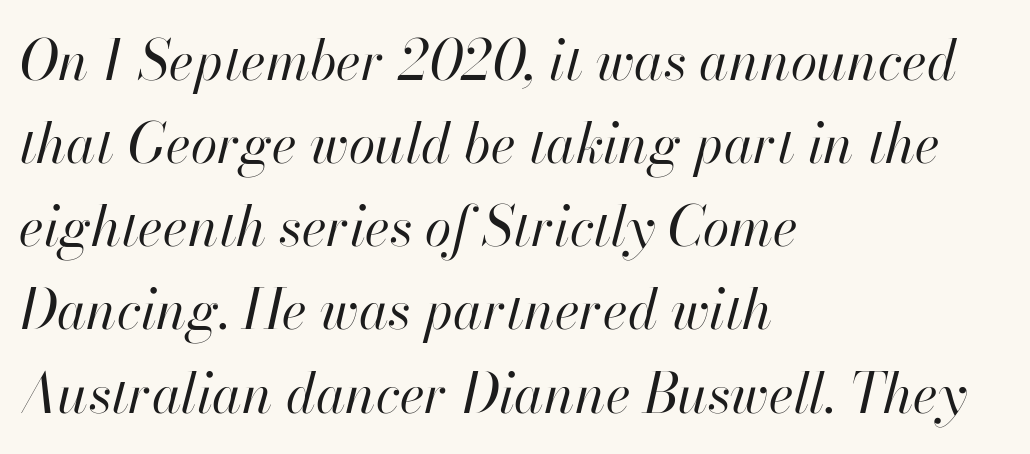
Q: Is the text bold? A: No.
Q: Is the text italic (slanted)? A: Yes, it leans right by about 13 degrees.
Q: Is the text underlined? A: No.
Q: How is the paragraph aligned? A: Left-aligned.
Q: Is the spacing between letters normal or unusually wide? A: Normal.
Q: Is the spacing between lines tight, normal or loose? A: Normal.
Q: Width (condensed, normal, or wide)? A: Normal.
Q: Stroke contrast? A: High.
Q: x-height? A: Small.
Q: Monospaced? A: No.
